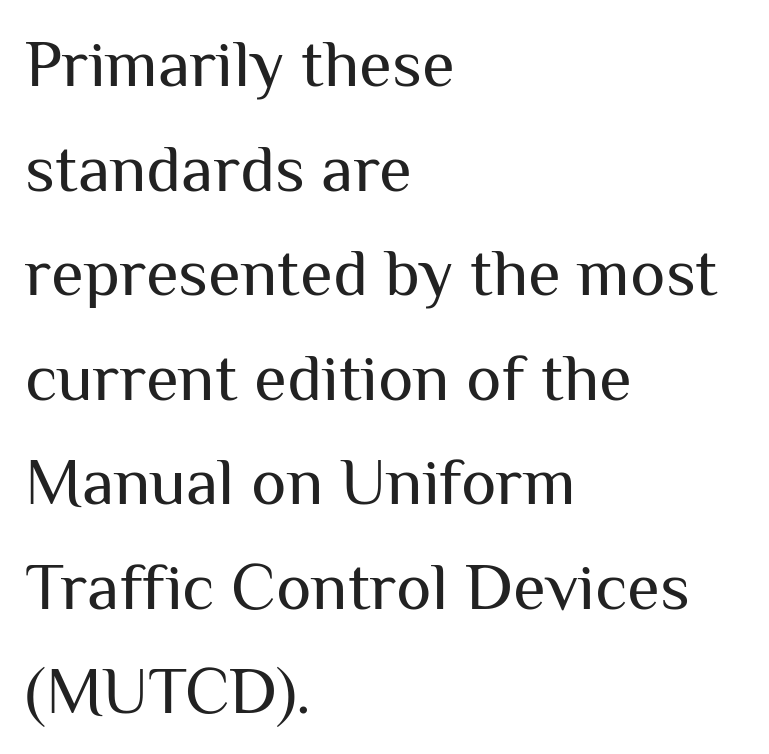
The image shows 67 px regular-weight sans-serif type, upright; set left-aligned, normal line spacing (1.56x), normal letter spacing, not underlined; medium stroke contrast and a medium x-height.
